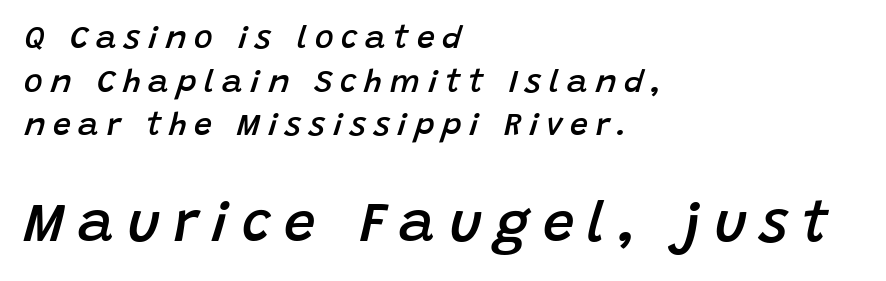
Q: Is the text bold? A: Semi-bold.
Q: Is the text italic (slanted)? A: Yes, it leans right by about 15 degrees.
Q: Is the text underlined? A: No.
Q: How is the paragraph aligned? A: Left-aligned.
Q: Is the spacing between letters normal or unusually wide? A: Unusually wide.
Q: Is the spacing between lines tight, normal or loose? A: Normal.
Q: Which block of text is set in a larger size, the first (top) or the second (bottom)? A: The second (bottom) one.
Q: Width (condensed, normal, or wide)? A: Normal.
Q: Stroke contrast? A: Low.
Q: x-height? A: Large.
Q: Monospaced? A: No.
